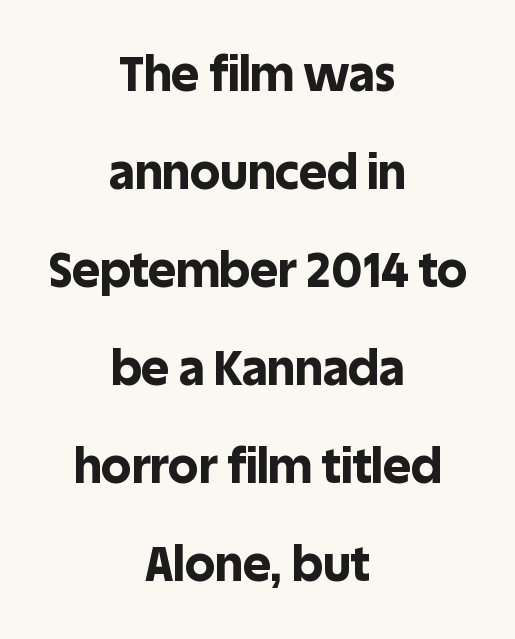
The passage shown stacks its lines with a broad gap. Descender tails drop into unmarked territory. How heavy is the stroke? Heavy — this is a bold. Varying glyph widths throughout — classic text-font behaviour.
